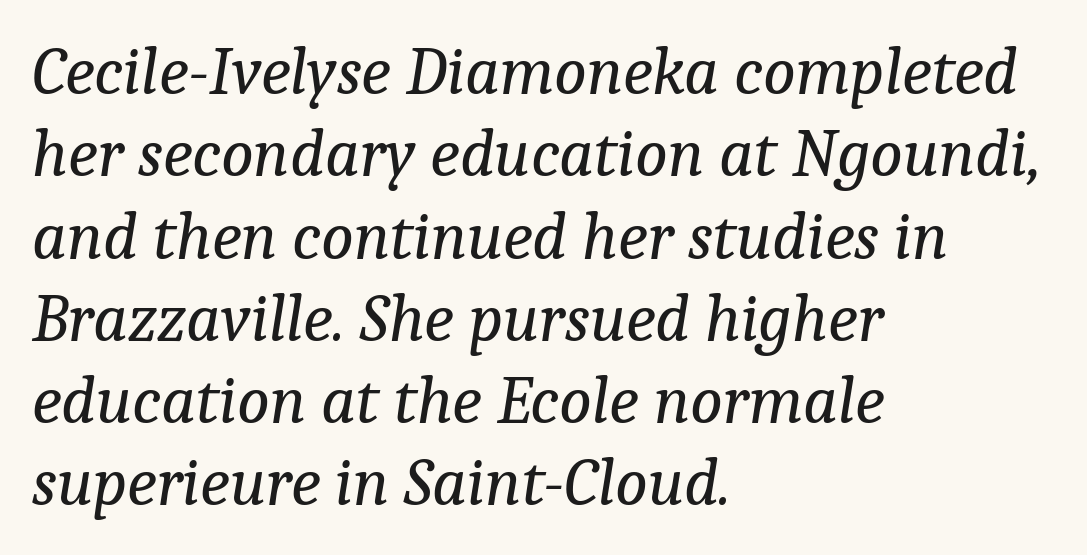
The passage shown is typeset with a serif family. Looks like regular typesetting: each glyph gets only the width it needs. The typography opts for an oblique posture over an upright one. Lines of text with bare space underneath. Is the letter spacing exaggerated? No — it looks like the ordinary default. Compared with a typical body face, this is equally light or lighter still.
